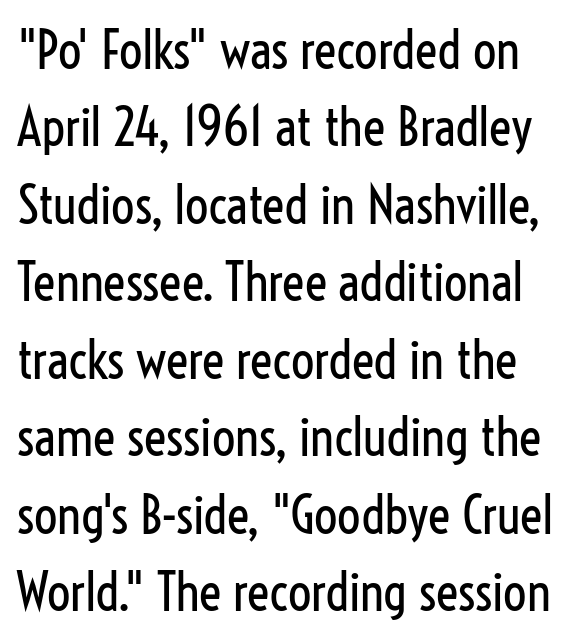
Q: Is the text bold? A: No.
Q: Is the text italic (slanted)? A: No, it is upright.
Q: Is the typeface a serif or a sans-serif typeface? A: Sans-serif.
Q: Is the text underlined? A: No.
Q: Is the spacing between letters normal or unusually wide? A: Normal.
Q: Is the spacing between lines tight, normal or loose? A: Normal.
Q: Width (condensed, normal, or wide)? A: Condensed.
Q: Stroke contrast? A: Low.
Q: x-height? A: Medium.
Q: Monospaced? A: No.
